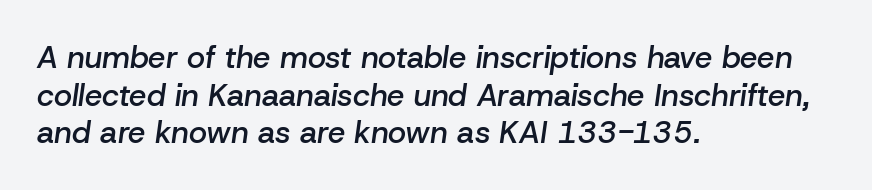
Q: Is the text bold? A: Semi-bold.
Q: Is the text italic (slanted)? A: Yes, it leans right by about 8 degrees.
Q: Is the text underlined? A: No.
Q: How is the paragraph aligned? A: Left-aligned.
Q: Is the spacing between letters normal or unusually wide? A: Normal.
Q: Width (condensed, normal, or wide)? A: Normal.
Q: Stroke contrast? A: Low.
Q: x-height? A: Medium.
Q: Monospaced? A: No.
